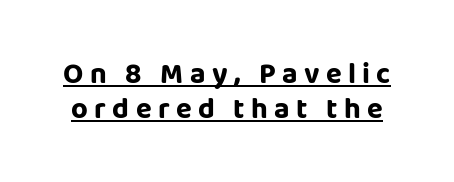
The image shows 29 px sans-serif type, upright; set line spacing 1.2x, unusually wide letter spacing (+0.22 em), underlined; low stroke contrast and a large x-height.
